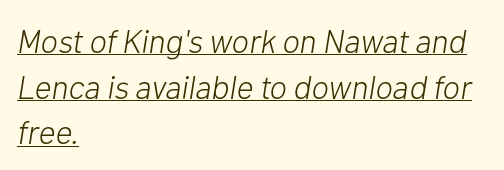
Bold? No — there's no thickening of the strokes. You could not count columns in this text — the font is proportionally spaced. Underlining? Definitely there. Vertical spacing — default. The lines are quadded left. The gaps between neighbouring characters are ordinary and unremarkable.
